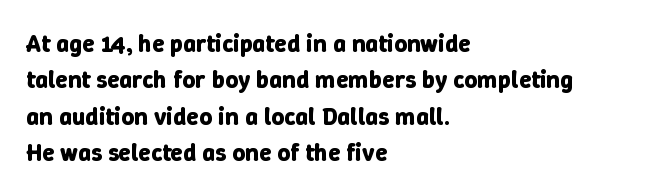
Q: Is the text bold? A: Yes.
Q: Is the text italic (slanted)? A: No, it is upright.
Q: Is the text underlined? A: No.
Q: How is the paragraph aligned? A: Left-aligned.
Q: Is the spacing between letters normal or unusually wide? A: Normal.
Q: Is the spacing between lines tight, normal or loose? A: Normal.
